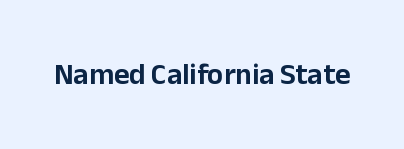
{"serif": "no", "italic": "no", "width": "normal", "stroke_contrast": "low", "x_height": "medium", "monospaced": "no", "underline": "no", "letter_spacing": "normal", "letter_spacing_em": 0.0, "glyph_px": 30}
